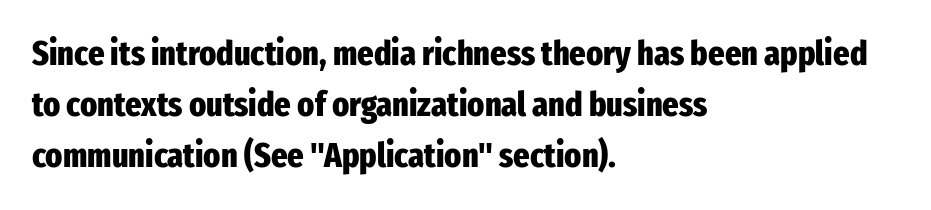
The image shows 35 px heavy, condensed sans-serif type, upright; set left-aligned, normal line spacing (1.46x), normal letter spacing, not underlined; low stroke contrast and a medium x-height.
